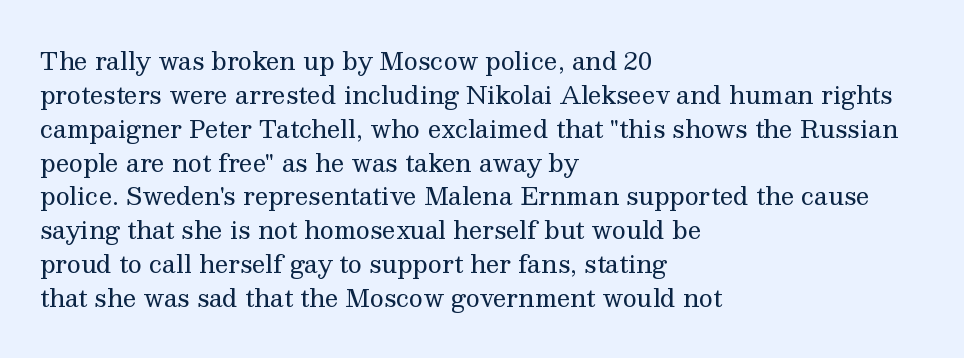
Q: Is the text bold? A: No.
Q: Is the text italic (slanted)? A: No, it is upright.
Q: Is the text underlined? A: No.
Q: How is the paragraph aligned? A: Left-aligned.
Q: Is the spacing between letters normal or unusually wide? A: Normal.
Q: Is the spacing between lines tight, normal or loose? A: Normal.
